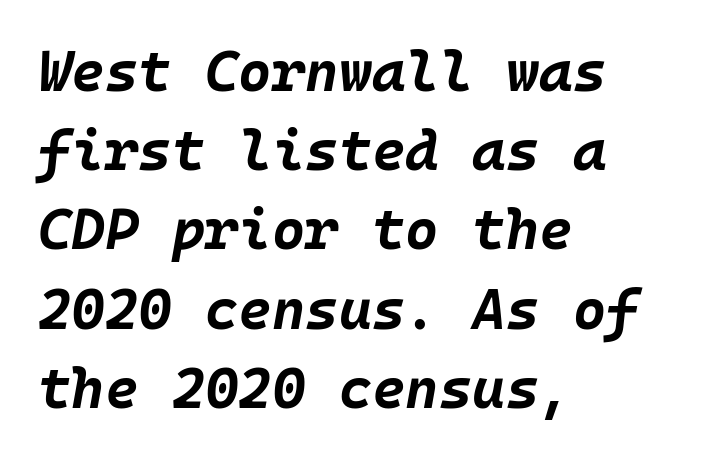
{"italic": "yes", "lean": "right", "slant_degrees": 10, "bold": "yes", "weight": "bold", "width": "normal", "stroke_contrast": "low", "x_height": "large", "underline": "no", "align": "left", "line_spacing": "normal", "line_spacing_ratio": 1.39, "letter_spacing": "normal", "letter_spacing_em": 0.0, "glyph_px": 57}
